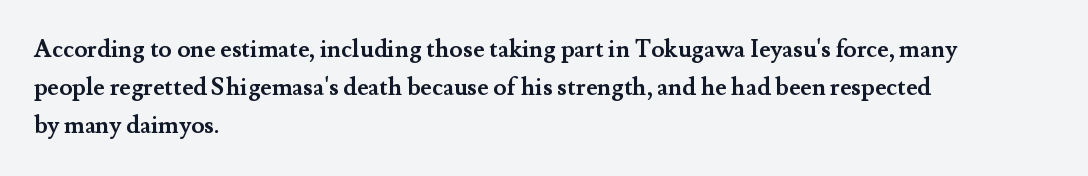
{"italic": "no", "bold": "yes", "underline": "no", "align": "left", "line_spacing": "normal", "line_spacing_ratio": 1.58, "letter_spacing": "normal", "letter_spacing_em": 0.0, "glyph_px": 24}
